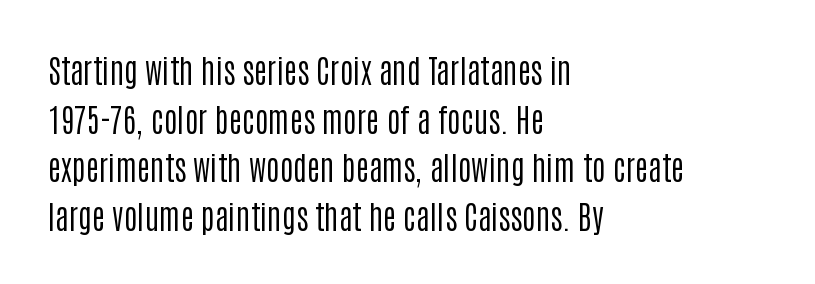
The image shows 32 px regular-weight, condensed sans-serif type, upright; set left-aligned, normal line spacing (1.52x), normal letter spacing, not underlined; low stroke contrast and a large x-height.
